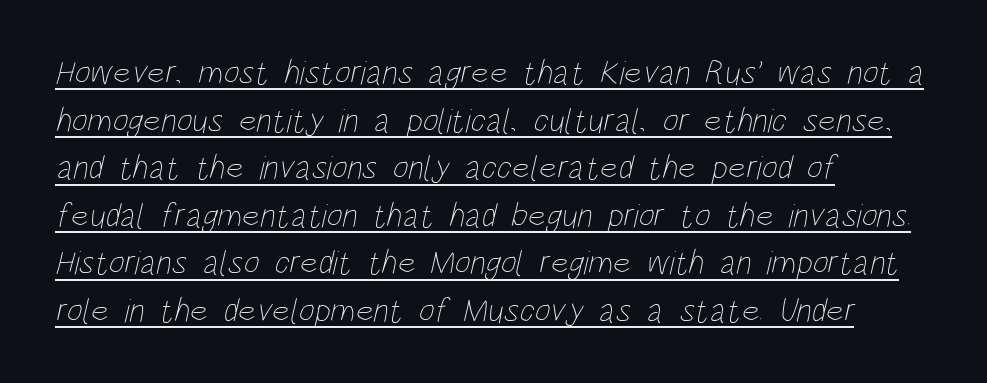
{"bold": "no", "weight": "thin", "width": "condensed", "stroke_contrast": "low", "x_height": "large", "monospaced": "no", "underline": "yes", "align": "left", "line_spacing": "normal", "line_spacing_ratio": 1.4, "letter_spacing": "normal", "letter_spacing_em": 0.0, "glyph_px": 34}
